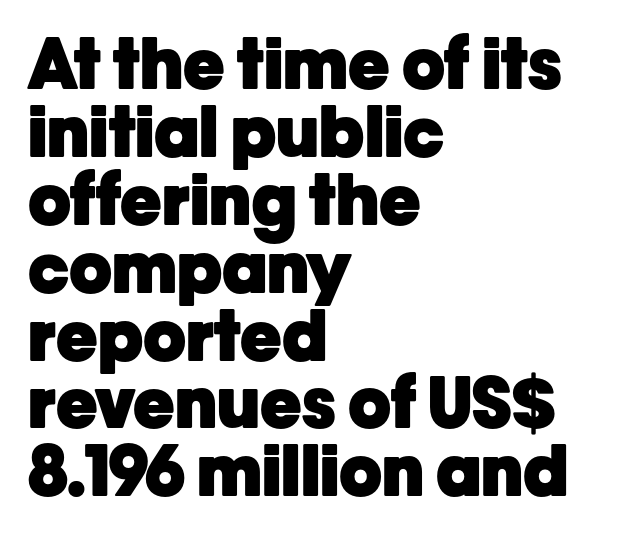
The image shows 70 px heavy sans-serif type, upright; set left-aligned, tight line spacing (0.97x), normal letter spacing, not underlined; low stroke contrast and a medium x-height.
